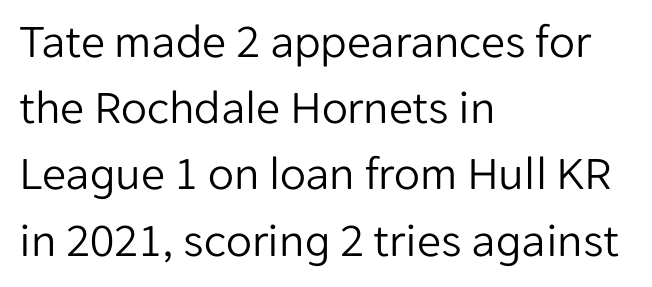
Q: Is the text bold? A: No.
Q: Is the text italic (slanted)? A: No, it is upright.
Q: Is the typeface a serif or a sans-serif typeface? A: Sans-serif.
Q: Is the text underlined? A: No.
Q: How is the paragraph aligned? A: Left-aligned.
Q: Is the spacing between letters normal or unusually wide? A: Normal.
Q: Is the spacing between lines tight, normal or loose? A: Normal.
Q: Width (condensed, normal, or wide)? A: Normal.
Q: Stroke contrast? A: Low.
Q: x-height? A: Medium.
Q: Monospaced? A: No.
